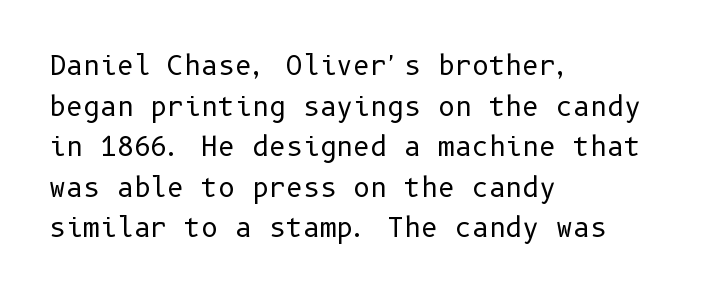
The zone under the glyphs is completely vacant. Letters have the restrained weight of plain body copy at most. Line beginnings align vertically; line endings do not. The gaps between neighbouring characters are ordinary and unremarkable.
